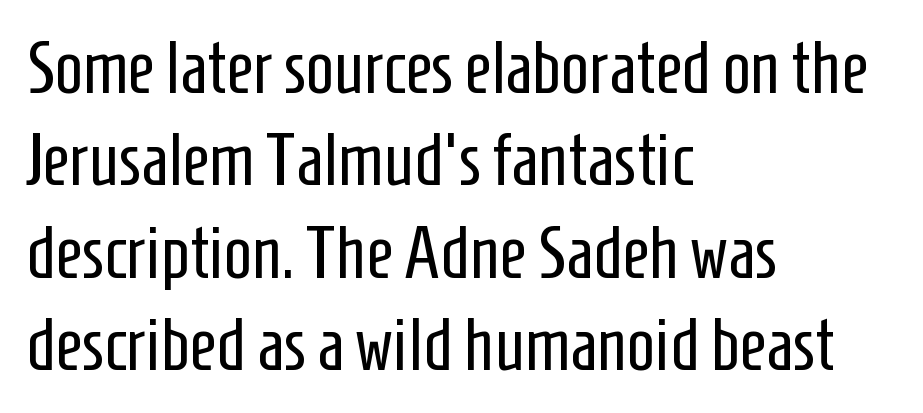
The image shows 74 px regular-weight, condensed sans-serif type, upright; set left-aligned, normal line spacing (1.25x), normal letter spacing, not underlined; low stroke contrast and a medium x-height.
